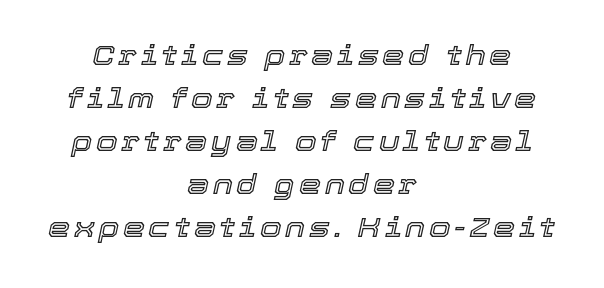
{"italic": "yes", "lean": "right", "slant_degrees": 12, "width": "normal", "x_height": "medium", "monospaced": "no", "underline": "no", "align": "center", "line_spacing": "normal", "line_spacing_ratio": 1.54, "glyph_px": 28}
